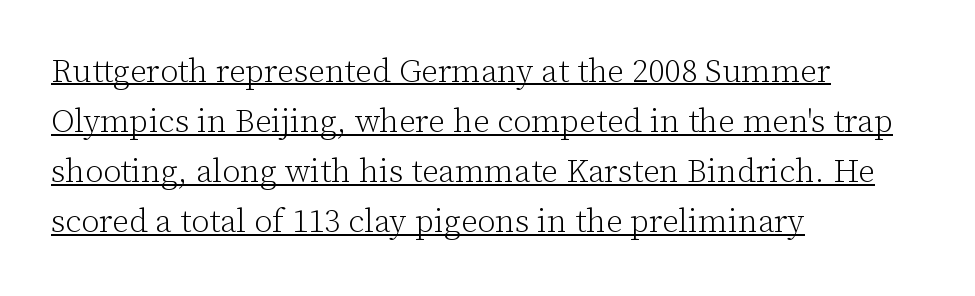
Q: Is the text bold? A: No.
Q: Is the text italic (slanted)? A: No, it is upright.
Q: Is the typeface a serif or a sans-serif typeface? A: Serif.
Q: Is the text underlined? A: Yes.
Q: How is the paragraph aligned? A: Left-aligned.
Q: Is the spacing between letters normal or unusually wide? A: Normal.
Q: Is the spacing between lines tight, normal or loose? A: Normal.
Q: Width (condensed, normal, or wide)? A: Normal.
Q: Stroke contrast? A: Low.
Q: x-height? A: Medium.
Q: Monospaced? A: No.
